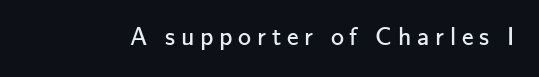
{"italic": "no", "bold": "no", "underline": "no", "letter_spacing": "wide", "letter_spacing_em": 0.22, "glyph_px": 26}
